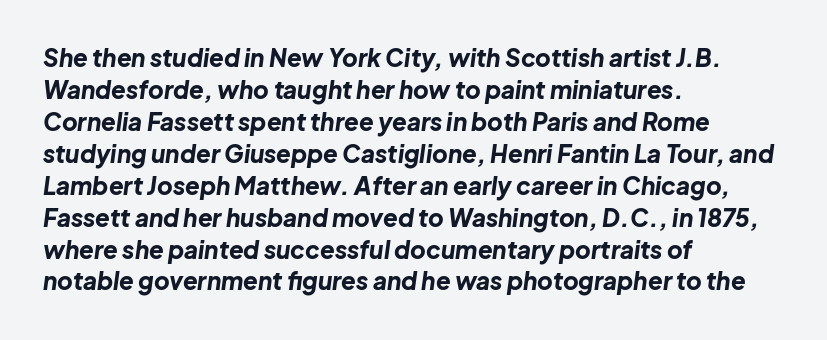
The image shows 24 px bold type, italic (leaning right); set left-aligned, normal line spacing (1.33x), normal letter spacing, not underlined.
